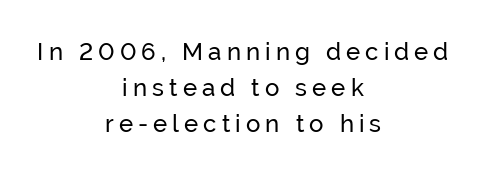
The image shows 24 px text type, upright; set centered, normal line spacing (1.5x), unusually wide letter spacing (+0.21 em), not underlined.
